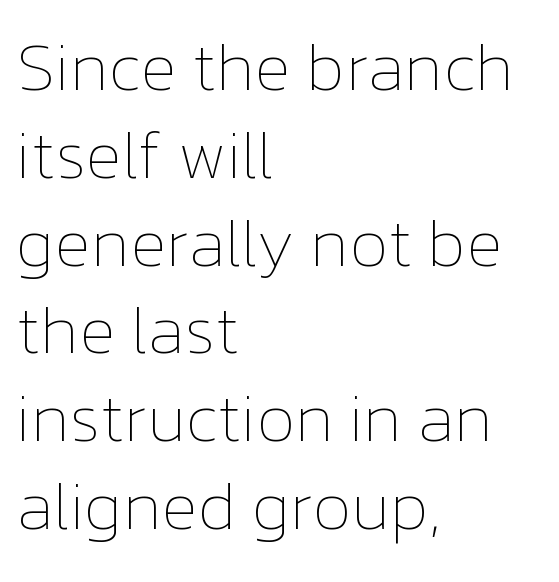
The image shows 67 px thin type, upright; set left-aligned, normal line spacing (1.31x), normal letter spacing, not underlined; low stroke contrast and a medium x-height.
